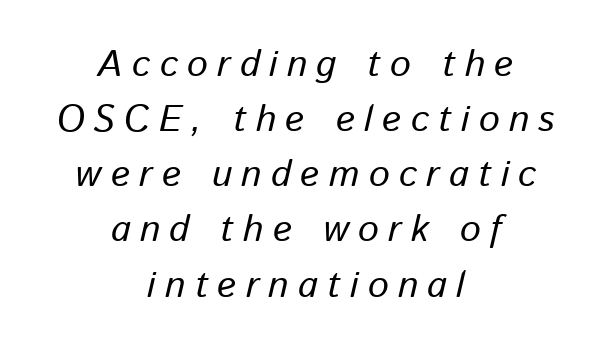
{"italic": "yes", "lean": "right", "slant_degrees": 13, "width": "normal", "stroke_contrast": "low", "x_height": "medium", "monospaced": "no", "underline": "no", "align": "center", "line_spacing": "normal", "line_spacing_ratio": 1.49, "letter_spacing": "wide", "letter_spacing_em": 0.25, "glyph_px": 37}
